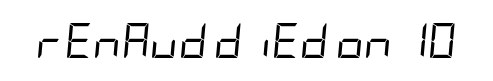
Q: Is the text bold? A: No.
Q: Is the text italic (slanted)? A: Yes, it leans right by about 5 degrees.
Q: Is the text underlined? A: No.
Q: Is the spacing between letters normal or unusually wide? A: Normal.
Q: Width (condensed, normal, or wide)? A: Condensed.
Q: Stroke contrast? A: Low.
Q: x-height? A: Large.
